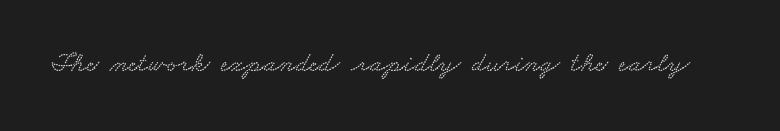
The glyphs are unaccompanied by any horizontal stroke below them. Look at the tracking — it's just the regular setting, nothing added. Note the varied advance widths — an 'i' is clearly narrower than an 'm'.
